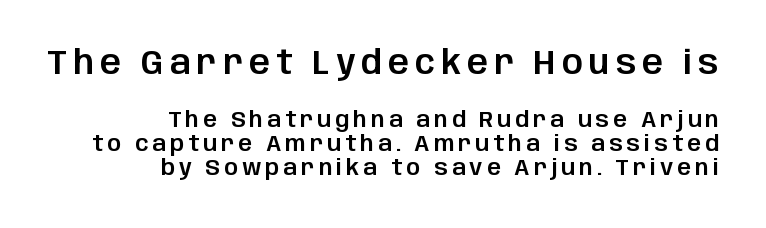
{"serif": "no", "italic": "no", "width": "normal", "stroke_contrast": "low", "x_height": "large", "monospaced": "no", "underline": "no", "align": "right", "line_spacing": "tight", "line_spacing_ratio": 1.08, "larger_block": "first", "size_ratio": 1.5, "glyph_px": 33}
